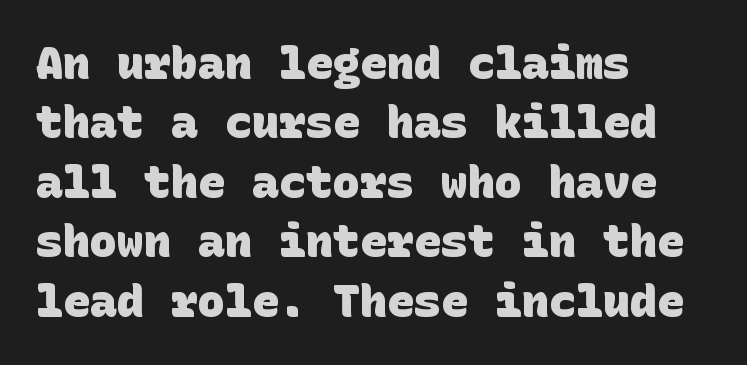
What's the leading like? Ordinary, nothing unusual. Compared with typical body copy, the letter spacing here is the same. These words are printed bold, with thick strokes throughout. I'd call this a sans setting — the letters go barefoot. Rule under the text: the space is simply empty. A classic flush-left, rag-right setting is used for this passage.
